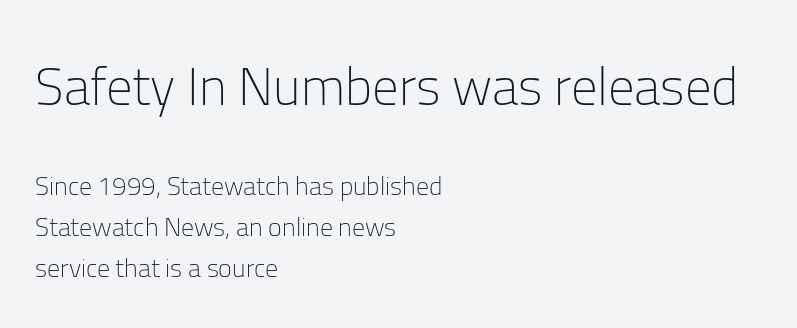
Q: Is the text bold? A: No.
Q: Is the text italic (slanted)? A: No, it is upright.
Q: Is the typeface a serif or a sans-serif typeface? A: Sans-serif.
Q: Is the text underlined? A: No.
Q: How is the paragraph aligned? A: Left-aligned.
Q: Is the spacing between letters normal or unusually wide? A: Normal.
Q: Is the spacing between lines tight, normal or loose? A: Normal.
Q: Which block of text is set in a larger size, the first (top) or the second (bottom)? A: The first (top) one.
Q: Width (condensed, normal, or wide)? A: Normal.
Q: Stroke contrast? A: Low.
Q: x-height? A: Medium.
Q: Monospaced? A: No.
